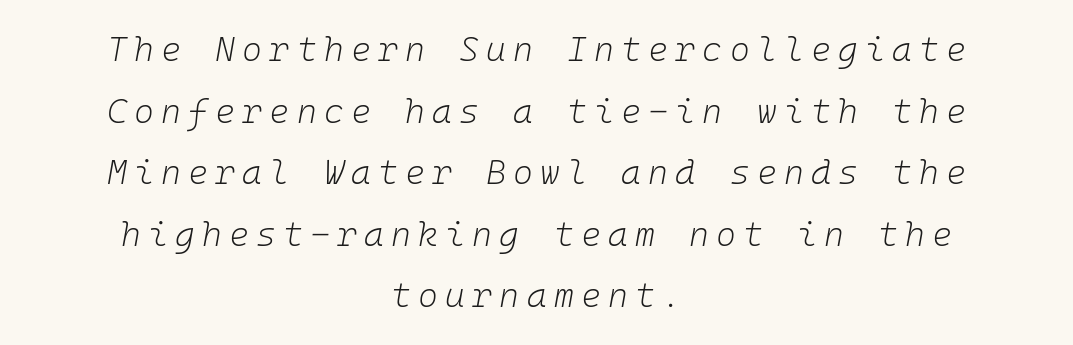
Tracking here is generous; glyphs stand well apart from one another. The cut favours lightness, reaching ordinary text weight at its darkest. Fixed-width glyphs throughout — classic coding-font behaviour. The space directly below the letters is spotless. Teacher's note: observe the equal gaps on both sides — that is centered alignment. Designer's note — italics engaged.
